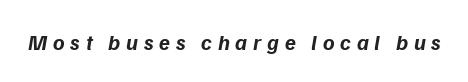
{"italic": "yes", "lean": "right", "slant_degrees": 9, "bold": "yes", "underline": "no", "letter_spacing": "wide", "letter_spacing_em": 0.26, "glyph_px": 22}
